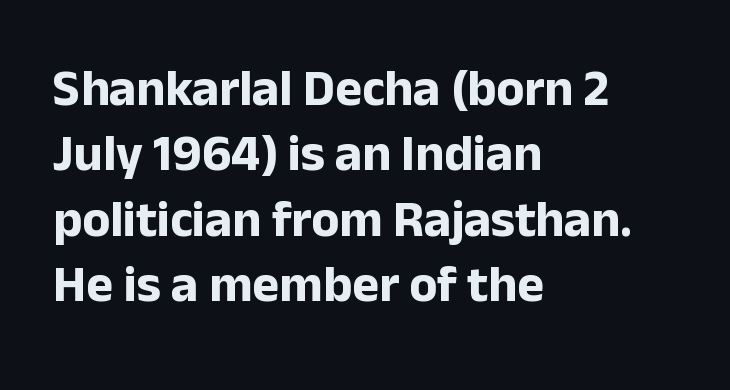
The image shows 51 px bold sans-serif type, upright; set left-aligned, normal line spacing (1.28x), normal letter spacing, not underlined; low stroke contrast and a medium x-height.
